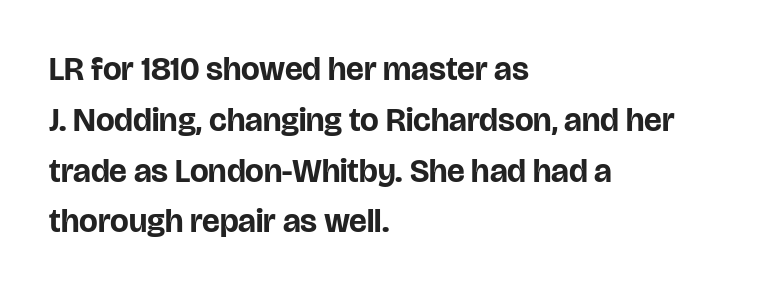
The image shows 33 px bold sans-serif type, upright; set left-aligned, normal line spacing (1.54x), normal letter spacing, not underlined; low stroke contrast and a large x-height.
